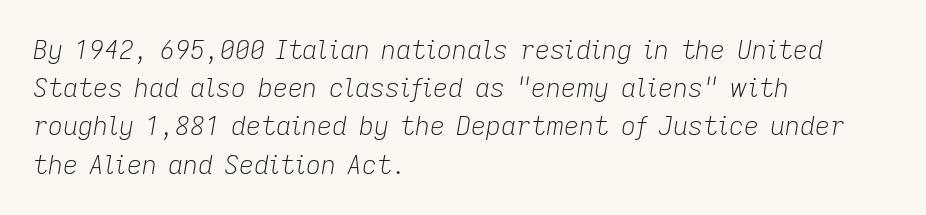
Q: Is the text bold? A: No.
Q: Is the text italic (slanted)? A: Yes, it leans right by about 9 degrees.
Q: Is the text underlined? A: No.
Q: How is the paragraph aligned? A: Left-aligned.
Q: Is the spacing between letters normal or unusually wide? A: Normal.
Q: Is the spacing between lines tight, normal or loose? A: Normal.
